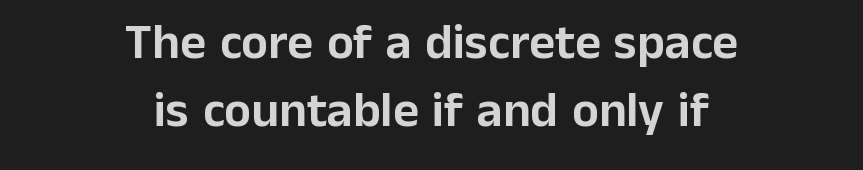
Q: Is the text italic (slanted)? A: No, it is upright.
Q: Is the typeface a serif or a sans-serif typeface? A: Sans-serif.
Q: Is the text underlined? A: No.
Q: How is the paragraph aligned? A: Centered.
Q: Is the spacing between letters normal or unusually wide? A: Normal.
Q: Is the spacing between lines tight, normal or loose? A: Normal.
Q: Width (condensed, normal, or wide)? A: Normal.
Q: Stroke contrast? A: Low.
Q: x-height? A: Medium.
Q: Monospaced? A: No.
